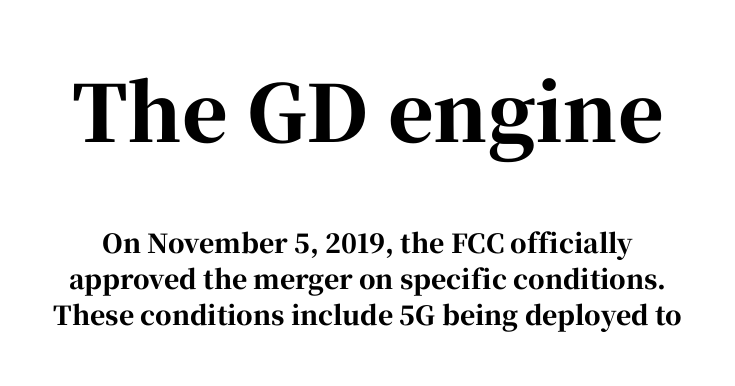
The image shows 78 px bold serif type, upright; set normal line spacing (1.39x), normal letter spacing, not underlined; the first (top) block is 3.0x larger; high stroke contrast and a medium x-height.
